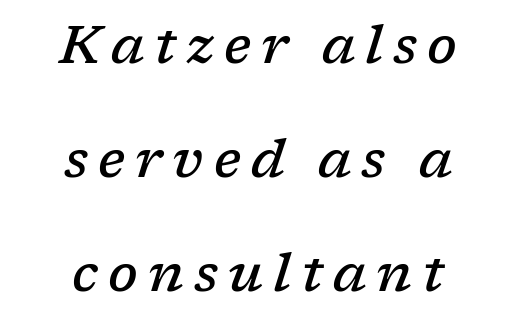
{"serif": "yes", "italic": "yes", "lean": "right", "slant_degrees": 17, "bold": "semi", "weight": "semibold", "width": "normal", "stroke_contrast": "low", "x_height": "medium", "monospaced": "no", "underline": "no", "align": "center", "line_spacing": "loose", "line_spacing_ratio": 2.15, "glyph_px": 53}
